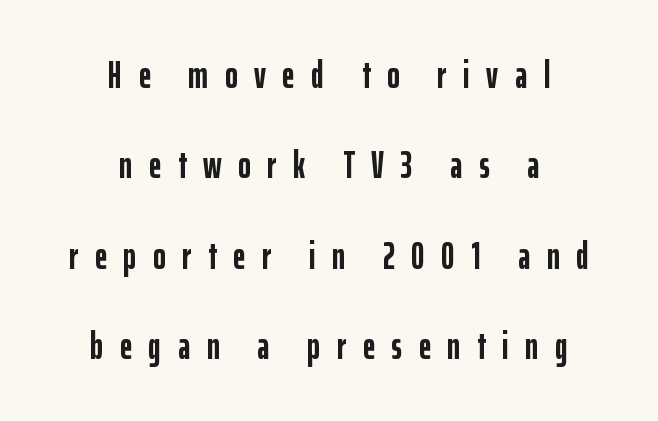
The image shows 38 px semibold, condensed sans-serif type, upright; set centered, loose line spacing (2.38x), unusually wide letter spacing (+0.44 em), not underlined; low stroke contrast and a medium x-height.
